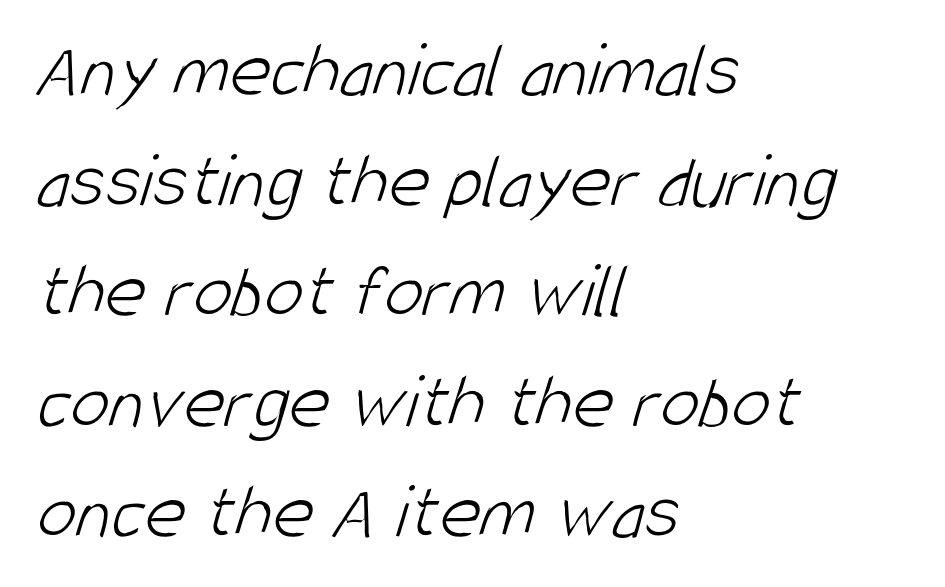
The image shows 79 px light, condensed sans-serif type; set left-aligned, normal line spacing (1.4x), normal letter spacing, not underlined; low stroke contrast and a large x-height.
